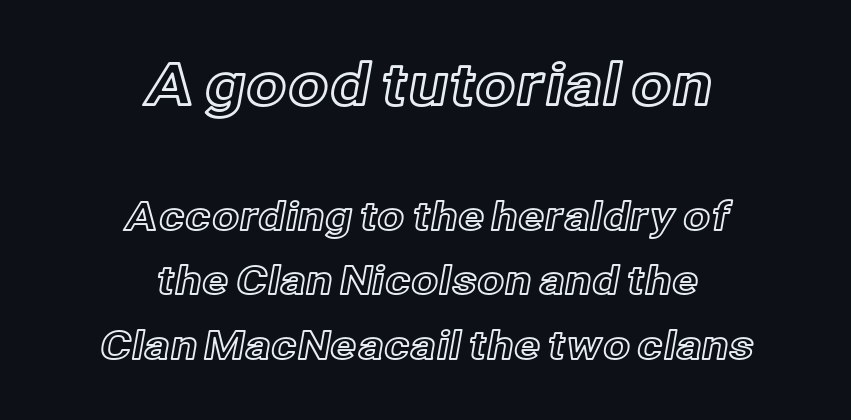
{"width": "normal", "x_height": "medium", "monospaced": "no", "underline": "no", "align": "center", "line_spacing": "normal", "line_spacing_ratio": 1.65, "letter_spacing": "normal", "letter_spacing_em": 0.0, "larger_block": "first", "size_ratio": 1.49, "glyph_px": 58}
